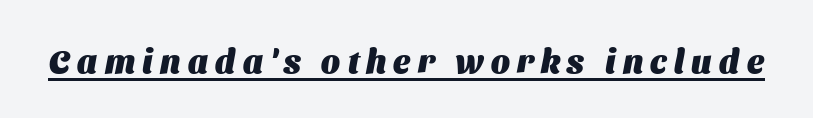
Q: Is the text bold? A: Yes.
Q: Is the typeface a serif or a sans-serif typeface? A: Sans-serif.
Q: Is the text underlined? A: Yes.
Q: Is the spacing between letters normal or unusually wide? A: Unusually wide.
Q: Width (condensed, normal, or wide)? A: Normal.
Q: Stroke contrast? A: Medium.
Q: x-height? A: Medium.
Q: Monospaced? A: No.
